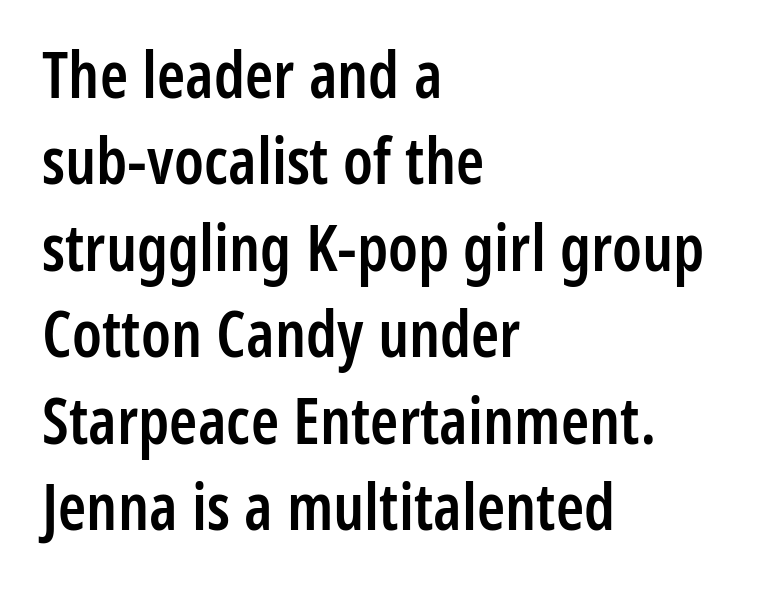
Alignment: flush left. Ordinary non-slanted type is in use. How are the letters spaced? Ordinarily, with no added tracking. The rendering shows plain stroke endings on the letterforms — a sans-serif design.
